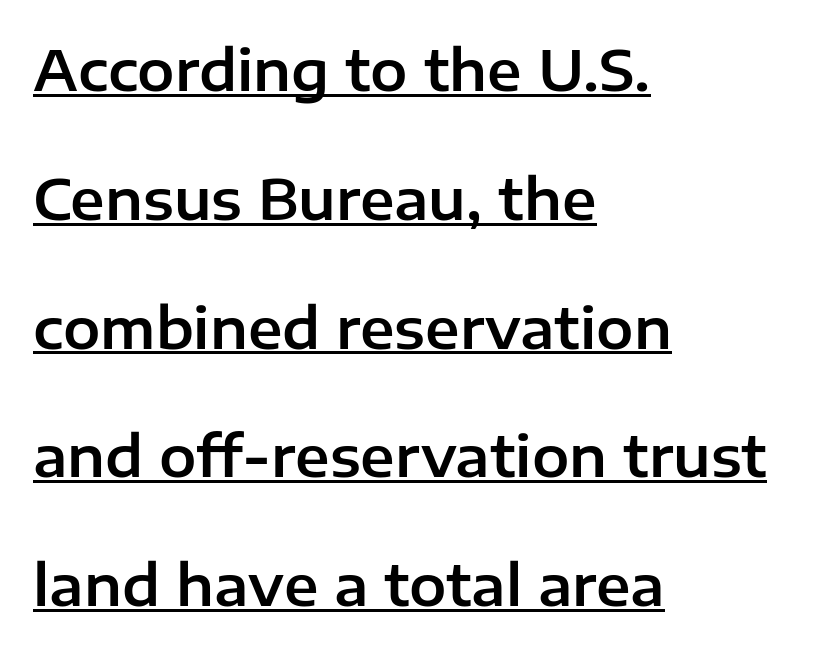
{"serif": "no", "italic": "no", "width": "normal", "stroke_contrast": "low", "x_height": "medium", "monospaced": "no", "underline": "yes", "align": "left", "line_spacing": "loose", "line_spacing_ratio": 2.3, "letter_spacing": "normal", "letter_spacing_em": 0.0, "glyph_px": 56}
